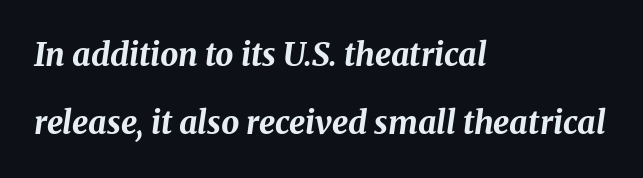
The image shows 32 px bold type, italic (leaning right); set left-aligned, loose line spacing (2.14x), normal letter spacing, not underlined; medium stroke contrast and a medium x-height.
